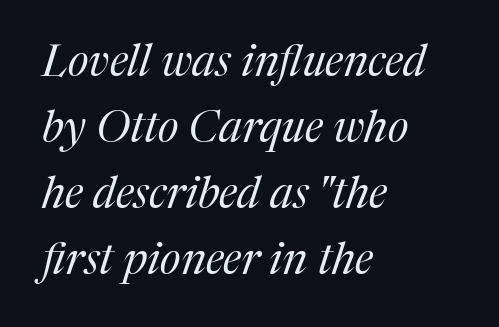
{"serif": "yes", "italic": "yes", "lean": "right", "slant_degrees": 17, "bold": "no", "weight": "regular", "width": "normal", "stroke_contrast": "medium", "x_height": "medium", "monospaced": "no", "underline": "no", "align": "left", "line_spacing": "normal", "line_spacing_ratio": 1.5, "letter_spacing": "normal", "letter_spacing_em": 0.0, "glyph_px": 44}
